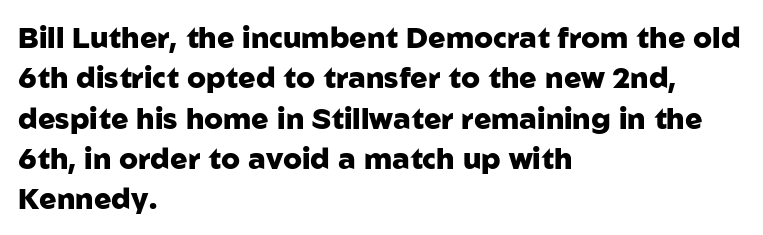
The image shows 29 px heavy sans-serif type, upright; set left-aligned, normal line spacing (1.39x), normal letter spacing, not underlined; low stroke contrast and a medium x-height.
